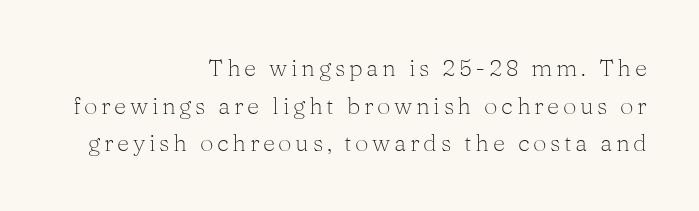
Q: Is the text bold? A: No.
Q: Is the text italic (slanted)? A: No, it is upright.
Q: Is the text underlined? A: No.
Q: How is the paragraph aligned? A: Right-aligned.
Q: Is the spacing between lines tight, normal or loose? A: Normal.
